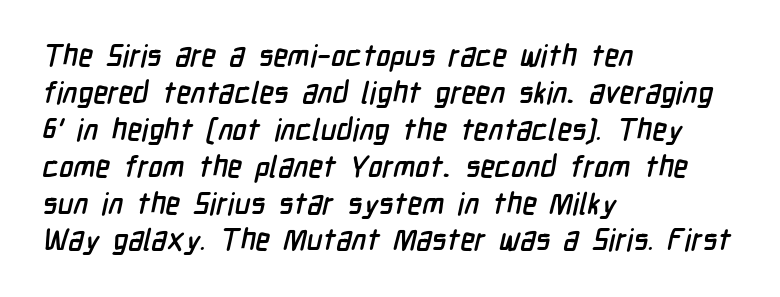
The image shows 30 px condensed sans-serif type; set left-aligned, line spacing 1.23x, normal letter spacing, not underlined; low stroke contrast and a medium x-height.
